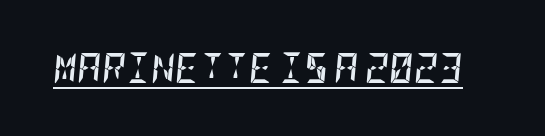
Q: Is the text bold? A: Yes.
Q: Is the text italic (slanted)? A: Yes, it leans right by about 5 degrees.
Q: Is the text underlined? A: Yes.
Q: Is the spacing between letters normal or unusually wide? A: Normal.
Q: Width (condensed, normal, or wide)? A: Condensed.
Q: Stroke contrast? A: Low.
Q: x-height? A: Large.
